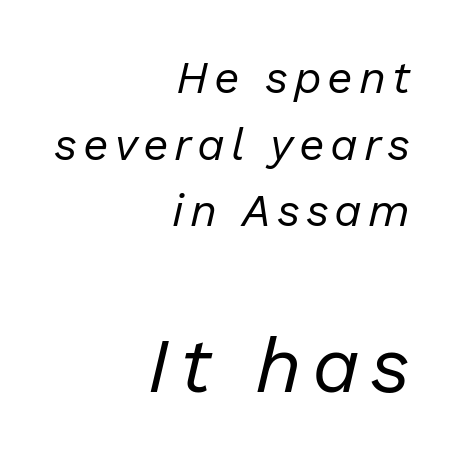
Q: Is the text bold? A: No.
Q: Is the text italic (slanted)? A: Yes, it leans right by about 13 degrees.
Q: Is the text underlined? A: No.
Q: How is the paragraph aligned? A: Right-aligned.
Q: Is the spacing between lines tight, normal or loose? A: Normal.
Q: Which block of text is set in a larger size, the first (top) or the second (bottom)? A: The second (bottom) one.
Q: Width (condensed, normal, or wide)? A: Normal.
Q: Stroke contrast? A: Low.
Q: x-height? A: Medium.
Q: Monospaced? A: No.
